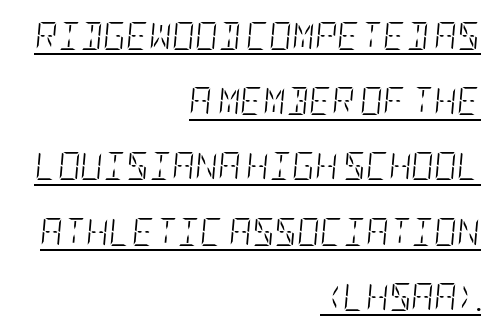
The setting favours the right margin, as signatures and pull-quotes sometimes do. The face looks like a standard text weight, possibly lighter. Inter-character spacing is left at the font's built-in metrics. You can see a thin bar hugging the bottom of the glyphs. Every character sits at an angle, as italics do.
